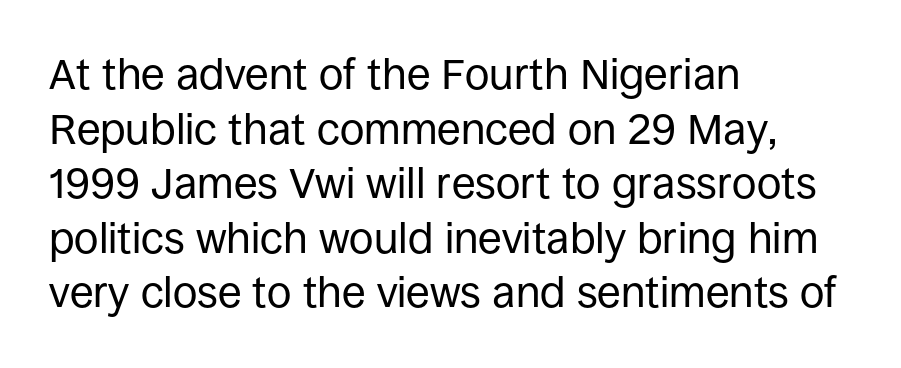
The image shows 43 px regular-weight sans-serif type, upright; set left-aligned, normal line spacing (1.27x), normal letter spacing, not underlined; low stroke contrast and a large x-height.
